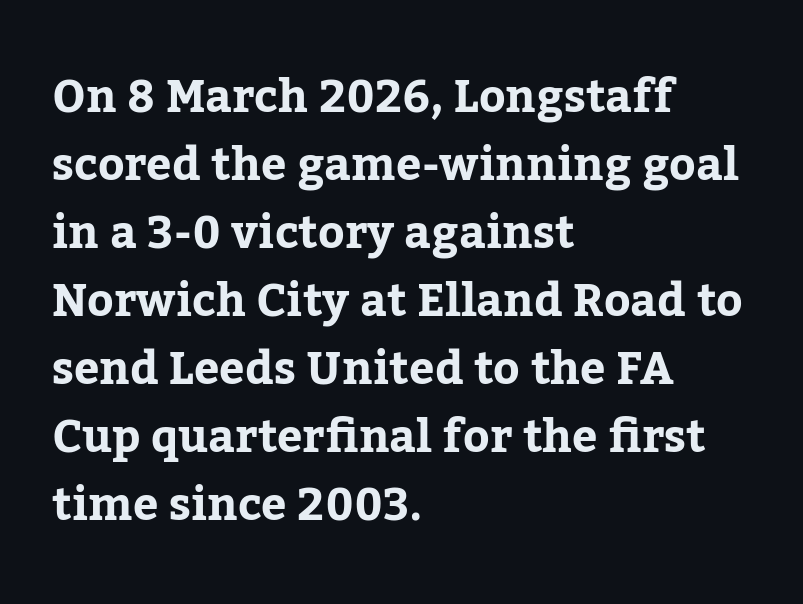
Q: Is the text bold? A: Yes.
Q: Is the text italic (slanted)? A: No, it is upright.
Q: Is the typeface a serif or a sans-serif typeface? A: Serif.
Q: Is the text underlined? A: No.
Q: How is the paragraph aligned? A: Left-aligned.
Q: Is the spacing between letters normal or unusually wide? A: Normal.
Q: Is the spacing between lines tight, normal or loose? A: Normal.
Q: Width (condensed, normal, or wide)? A: Normal.
Q: Stroke contrast? A: Low.
Q: x-height? A: Medium.
Q: Monospaced? A: No.
